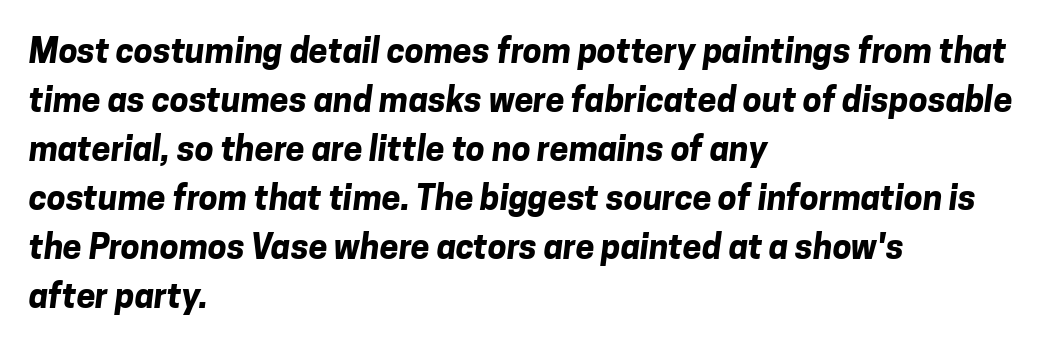
{"serif": "no", "bold": "yes", "weight": "bold", "width": "normal", "stroke_contrast": "low", "x_height": "medium", "monospaced": "no", "underline": "no", "align": "left", "line_spacing": "normal", "line_spacing_ratio": 1.44, "letter_spacing": "normal", "letter_spacing_em": 0.0, "glyph_px": 34}
